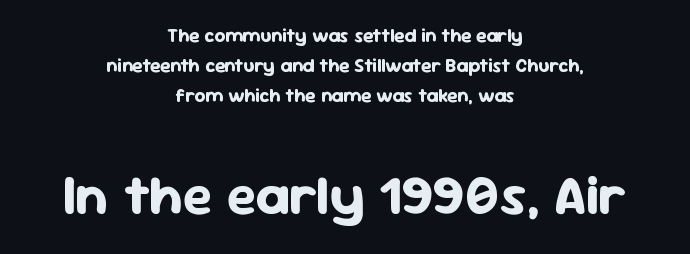
Q: Is the text bold? A: Yes.
Q: Is the text italic (slanted)? A: No, it is upright.
Q: Is the typeface a serif or a sans-serif typeface? A: Sans-serif.
Q: Is the text underlined? A: No.
Q: How is the paragraph aligned? A: Centered.
Q: Is the spacing between letters normal or unusually wide? A: Normal.
Q: Is the spacing between lines tight, normal or loose? A: Normal.
Q: Which block of text is set in a larger size, the first (top) or the second (bottom)? A: The second (bottom) one.
Q: Width (condensed, normal, or wide)? A: Normal.
Q: Stroke contrast? A: Low.
Q: x-height? A: Medium.
Q: Monospaced? A: No.
